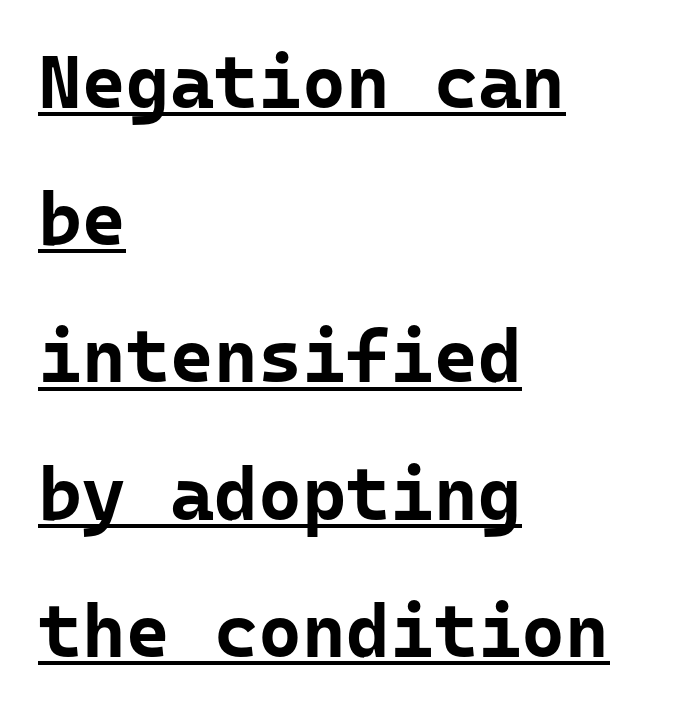
The image shows 75 px bold sans-serif type, upright; set left-aligned, line spacing 1.83x, normal letter spacing, underlined; low stroke contrast and a medium x-height.
